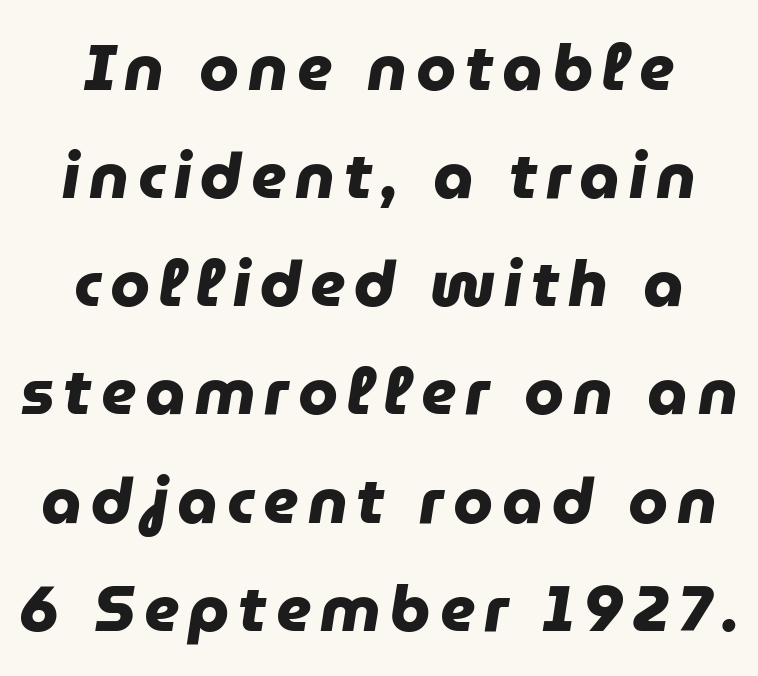
{"serif": "no", "bold": "yes", "weight": "heavy", "width": "normal", "stroke_contrast": "low", "x_height": "medium", "monospaced": "no", "underline": "no", "align": "center", "line_spacing": "normal", "line_spacing_ratio": 1.69, "glyph_px": 64}
